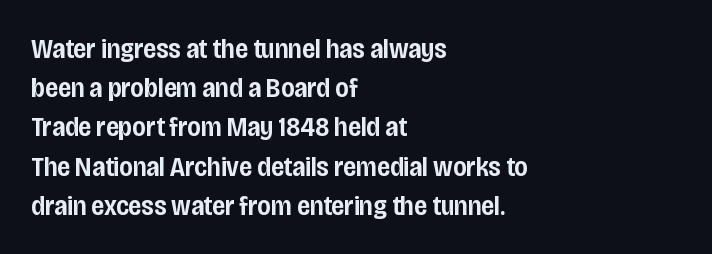
{"serif": "no", "italic": "no", "bold": "semi", "weight": "semibold", "width": "condensed", "stroke_contrast": "low", "x_height": "large", "monospaced": "no", "underline": "no", "align": "left", "line_spacing": "normal", "line_spacing_ratio": 1.4, "letter_spacing": "normal", "letter_spacing_em": 0.0, "glyph_px": 28}
